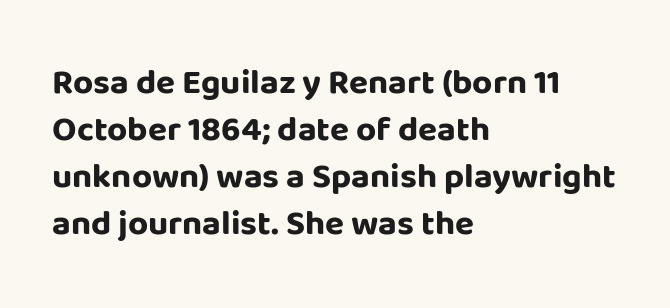
{"serif": "no", "italic": "no", "bold": "yes", "weight": "bold", "width": "normal", "stroke_contrast": "low", "x_height": "large", "monospaced": "no", "underline": "no", "align": "left", "line_spacing": "normal", "line_spacing_ratio": 1.34, "letter_spacing": "normal", "letter_spacing_em": 0.0, "glyph_px": 35}
